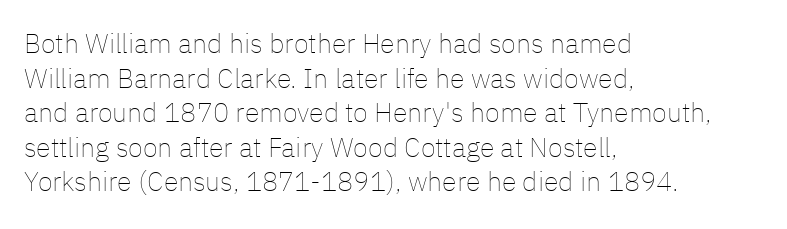
The block of text has a typical density, with ordinary space between rows. Which margin do the lines hug? The left one — the right edge is uneven. The space directly below the letters is spotless. This is the regular roman posture of the typeface. Does extra space separate the letters? No, they use regular spacing.
